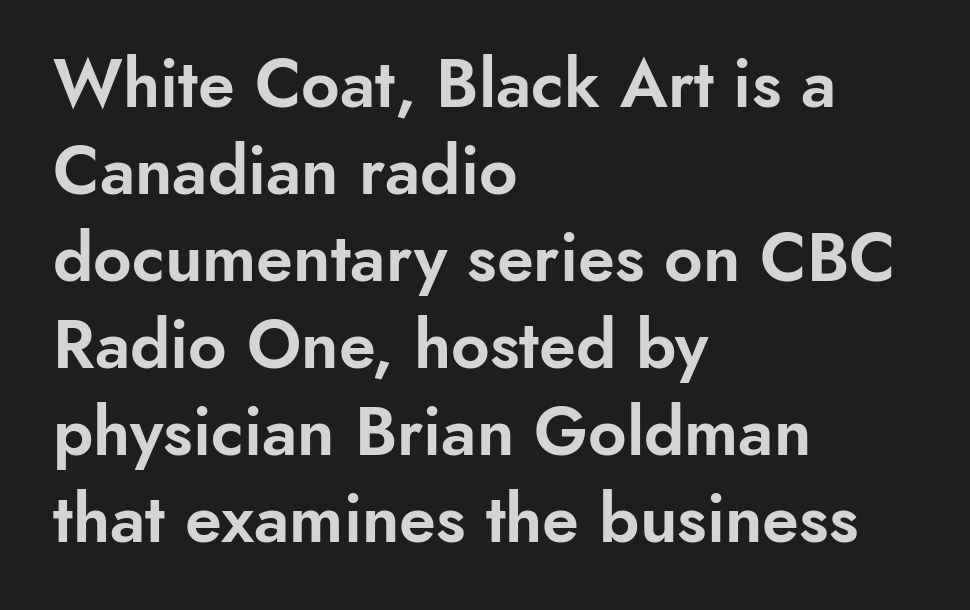
{"serif": "no", "italic": "no", "width": "normal", "stroke_contrast": "low", "x_height": "small", "monospaced": "no", "underline": "no", "align": "left", "line_spacing": "normal", "line_spacing_ratio": 1.3, "letter_spacing": "normal", "letter_spacing_em": 0.0, "glyph_px": 67}
